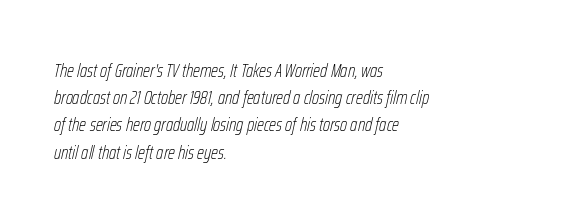
Q: Is the text bold? A: No.
Q: Is the text italic (slanted)? A: Yes, it leans right by about 12 degrees.
Q: Is the text underlined? A: No.
Q: How is the paragraph aligned? A: Left-aligned.
Q: Is the spacing between letters normal or unusually wide? A: Normal.
Q: Is the spacing between lines tight, normal or loose? A: Normal.
